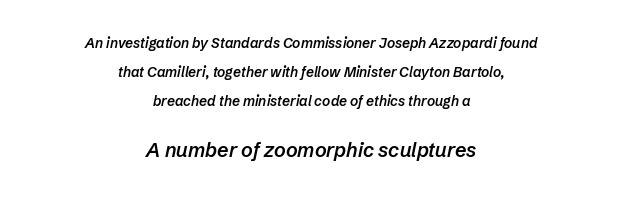
{"italic": "yes", "lean": "right", "slant_degrees": 12, "bold": "semi", "underline": "no", "align": "center", "line_spacing": "loose", "line_spacing_ratio": 2.08, "letter_spacing": "normal", "letter_spacing_em": 0.0, "larger_block": "second", "size_ratio": 1.43, "glyph_px": 20}
